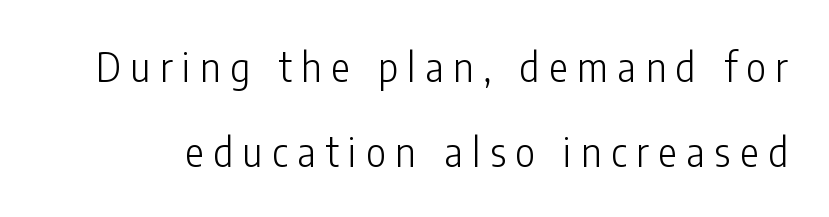
Descenders hang freely into open space. The letterforms sit at book weight or below. Loose tracking; the words dissolve into strings of separated letters. Does the lettering tilt? It doesn't — this is upright.
